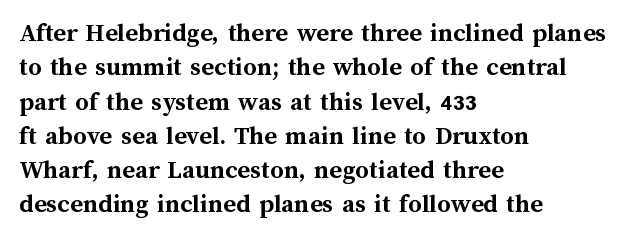
{"italic": "no", "bold": "yes", "underline": "no", "align": "left", "line_spacing": "normal", "line_spacing_ratio": 1.27, "letter_spacing": "normal", "letter_spacing_em": 0.0, "glyph_px": 27}
